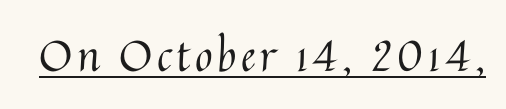
Is this a fixed-width face? No — the glyphs have proportional, varying widths. Check the space under the baseline: a stroke is drawn there. Unbolded letterforms with no extra heft.
